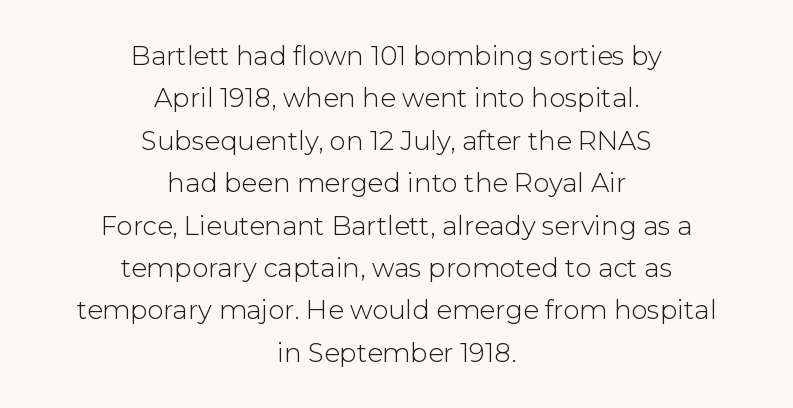
Q: Is the text bold? A: No.
Q: Is the text italic (slanted)? A: No, it is upright.
Q: Is the text underlined? A: No.
Q: How is the paragraph aligned? A: Centered.
Q: Is the spacing between letters normal or unusually wide? A: Normal.
Q: Is the spacing between lines tight, normal or loose? A: Normal.
